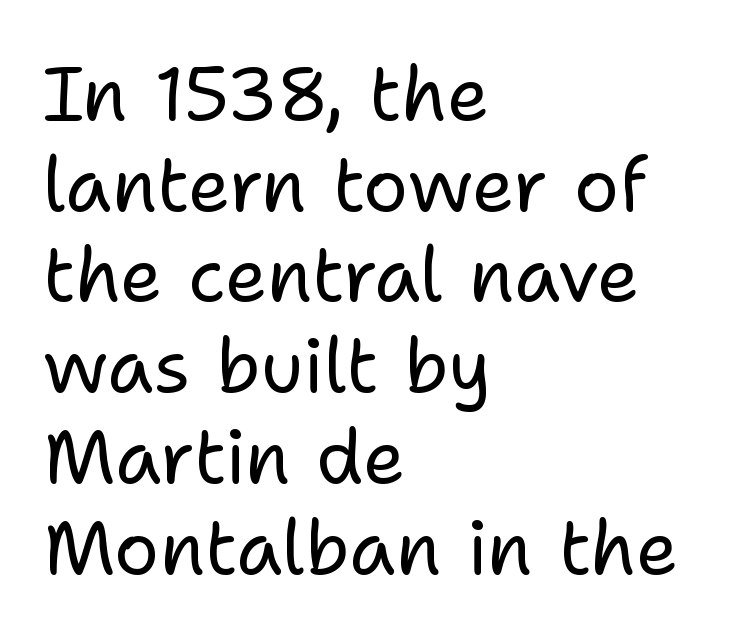
The image shows 75 px regular-weight sans-serif type, upright; set left-aligned, line spacing 1.21x, normal letter spacing, not underlined; low stroke contrast and a medium x-height.
